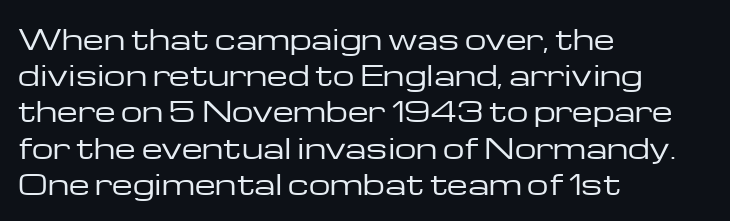
Q: Is the text bold? A: No.
Q: Is the text italic (slanted)? A: No, it is upright.
Q: Is the text underlined? A: No.
Q: How is the paragraph aligned? A: Left-aligned.
Q: Is the spacing between letters normal or unusually wide? A: Normal.
Q: Is the spacing between lines tight, normal or loose? A: Normal.
